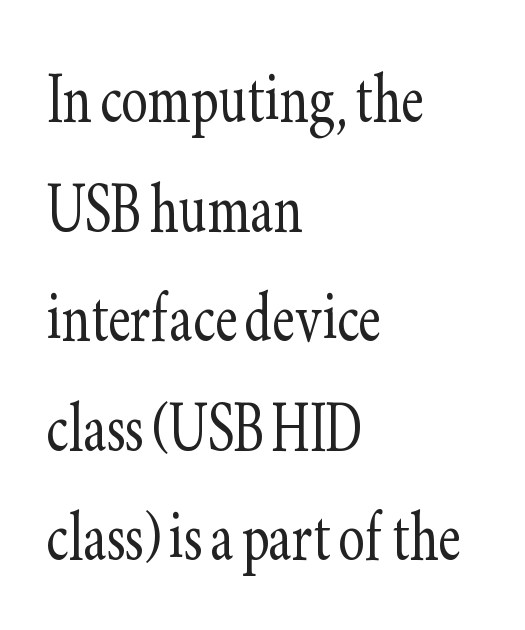
The image shows 80 px light, condensed serif type, upright; set left-aligned, normal line spacing (1.37x), normal letter spacing, not underlined; low stroke contrast and a small x-height.
